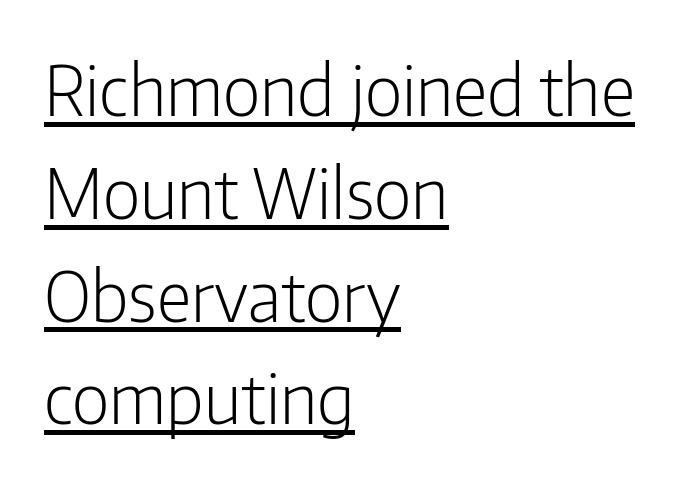
{"serif": "no", "italic": "no", "bold": "no", "weight": "light", "width": "condensed", "stroke_contrast": "low", "x_height": "medium", "monospaced": "no", "underline": "yes", "align": "left", "line_spacing": "normal", "line_spacing_ratio": 1.49, "letter_spacing": "normal", "letter_spacing_em": 0.0, "glyph_px": 69}
